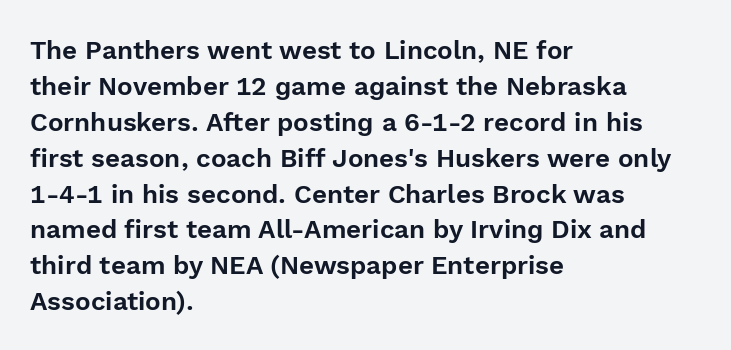
The image shows 26 px text type, upright; set left-aligned, normal line spacing (1.38x), normal letter spacing, not underlined.
